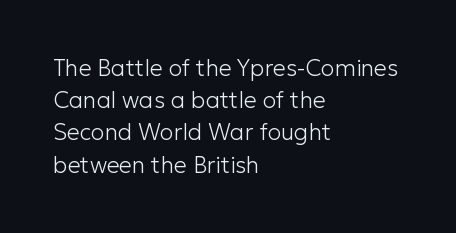
Q: Is the text bold? A: No.
Q: Is the text italic (slanted)? A: No, it is upright.
Q: Is the text underlined? A: No.
Q: How is the paragraph aligned? A: Left-aligned.
Q: Is the spacing between letters normal or unusually wide? A: Normal.
Q: Is the spacing between lines tight, normal or loose? A: Normal.
